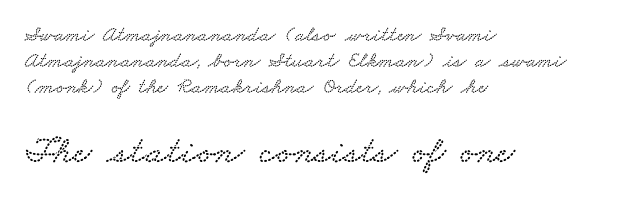
Q: Is the typeface a serif or a sans-serif typeface? A: Serif.
Q: Is the text underlined? A: No.
Q: How is the paragraph aligned? A: Left-aligned.
Q: Is the spacing between letters normal or unusually wide? A: Normal.
Q: Which block of text is set in a larger size, the first (top) or the second (bottom)? A: The second (bottom) one.
Q: Width (condensed, normal, or wide)? A: Wide.
Q: Stroke contrast? A: Low.
Q: x-height? A: Small.
Q: Monospaced? A: No.
